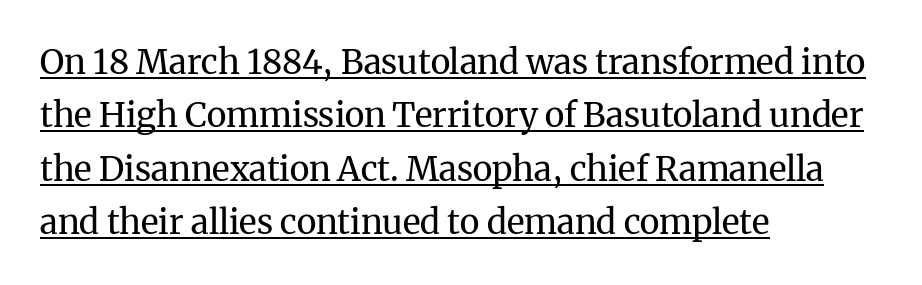
The passage shown stacks its lines at a standard gap. Posture: vertical. These lines keep a tight, regular rhythm from letter to letter. In terms of letterform style, serifs are clearly present.
